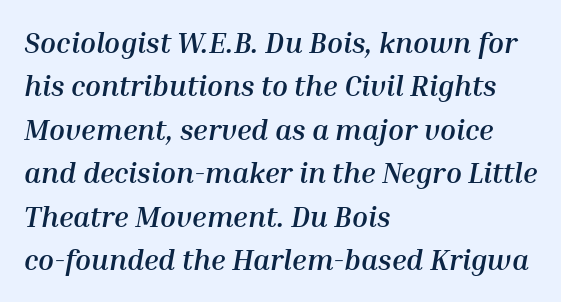
Q: Is the text bold? A: Yes.
Q: Is the text italic (slanted)? A: Yes, it leans right by about 10 degrees.
Q: Is the text underlined? A: No.
Q: How is the paragraph aligned? A: Left-aligned.
Q: Is the spacing between letters normal or unusually wide? A: Normal.
Q: Is the spacing between lines tight, normal or loose? A: Normal.
Q: Width (condensed, normal, or wide)? A: Normal.
Q: Stroke contrast? A: Medium.
Q: x-height? A: Medium.
Q: Monospaced? A: No.
